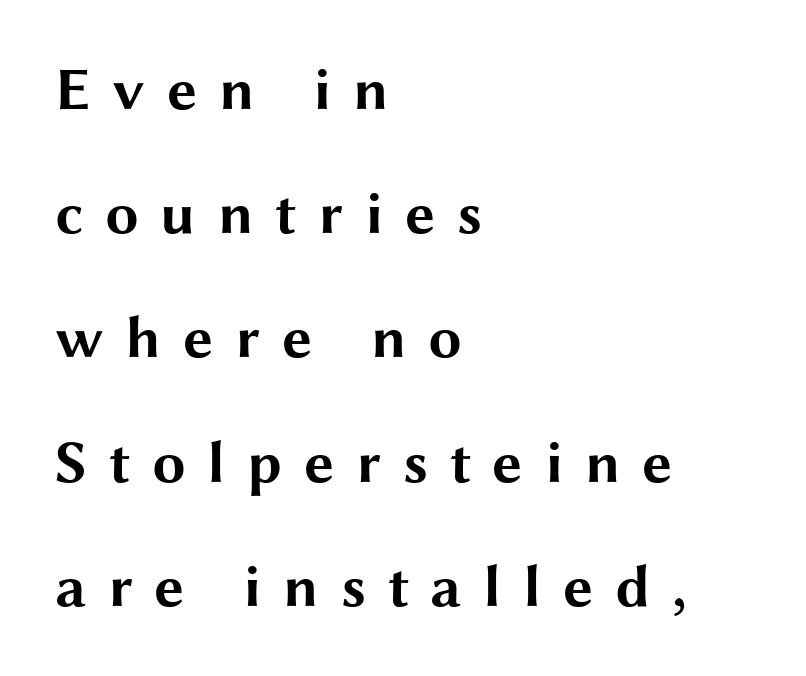
A clean baseline with only descenders dipping below it. Students, this is bold: see how much ink each stroke carries. This sample has the flowing, uneven cadence of proportional lettering. Reading down the block, your eye returns to a fixed left position each line. There is plenty of visible air inserted between adjacent glyphs. Summary of vertical rhythm: relaxed, with wide interline spacing.
